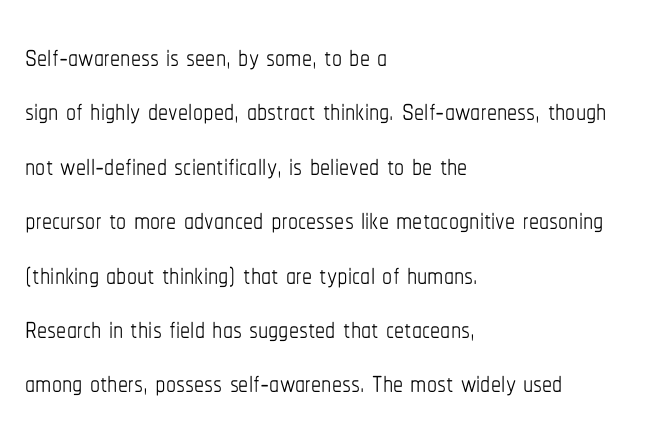
Q: Is the text bold? A: No.
Q: Is the text italic (slanted)? A: No, it is upright.
Q: Is the text underlined? A: No.
Q: How is the paragraph aligned? A: Left-aligned.
Q: Is the spacing between letters normal or unusually wide? A: Normal.
Q: Is the spacing between lines tight, normal or loose? A: Normal.
Q: Width (condensed, normal, or wide)? A: Condensed.
Q: Stroke contrast? A: Low.
Q: x-height? A: Medium.
Q: Monospaced? A: No.
